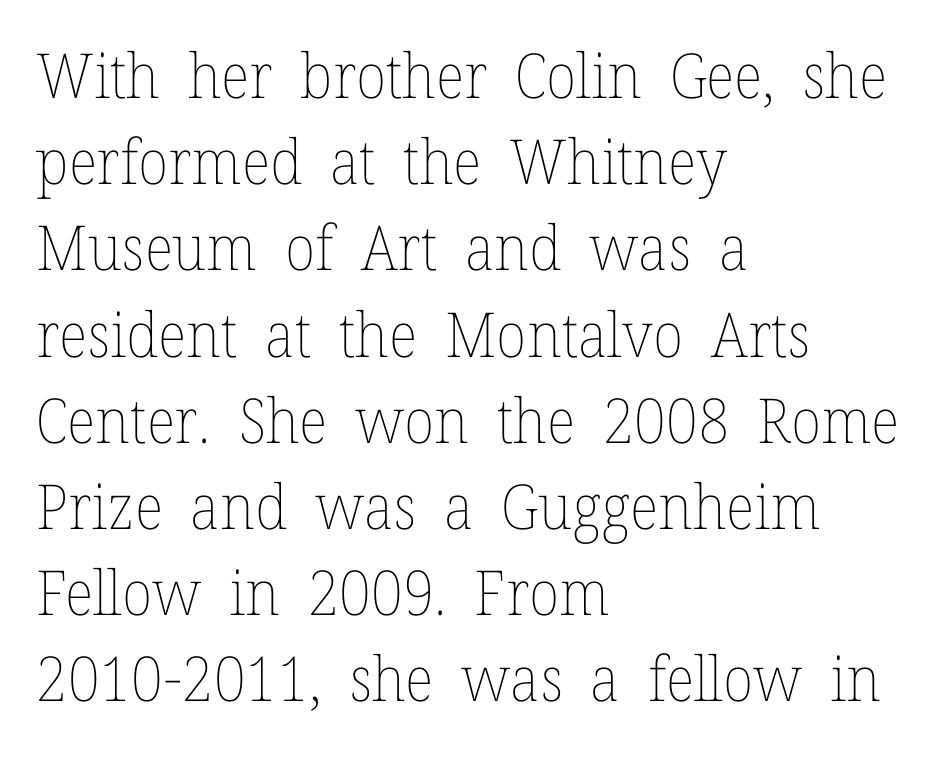
{"italic": "no", "bold": "no", "weight": "thin", "width": "normal", "stroke_contrast": "low", "x_height": "medium", "monospaced": "no", "underline": "no", "align": "left", "line_spacing": "normal", "line_spacing_ratio": 1.39, "letter_spacing": "normal", "letter_spacing_em": 0.0, "glyph_px": 62}
